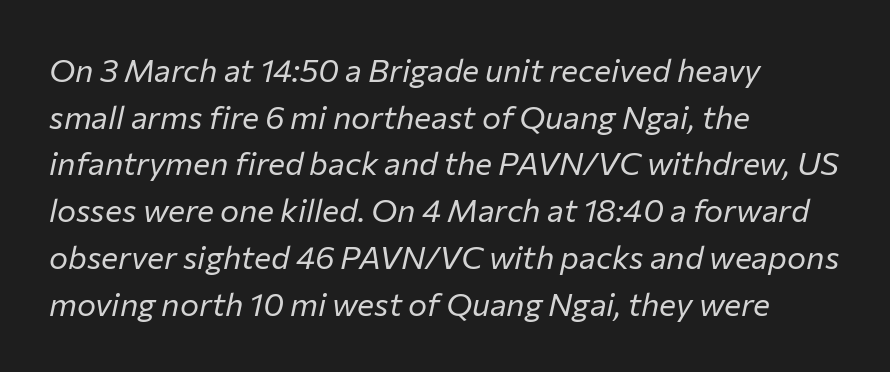
{"italic": "yes", "lean": "right", "slant_degrees": 12, "bold": "no", "weight": "regular", "width": "normal", "stroke_contrast": "low", "x_height": "medium", "monospaced": "no", "underline": "no", "align": "left", "line_spacing": "normal", "line_spacing_ratio": 1.46, "letter_spacing": "normal", "letter_spacing_em": 0.0, "glyph_px": 32}
